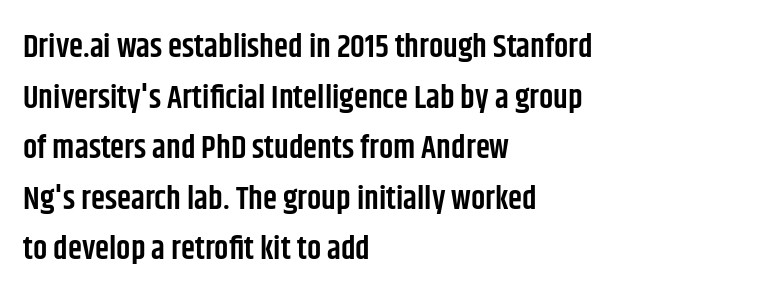
{"serif": "no", "italic": "no", "bold": "semi", "weight": "semibold", "width": "condensed", "stroke_contrast": "low", "x_height": "large", "monospaced": "no", "underline": "no", "align": "left", "line_spacing": "normal", "line_spacing_ratio": 1.58, "letter_spacing": "normal", "letter_spacing_em": 0.0, "glyph_px": 32}
